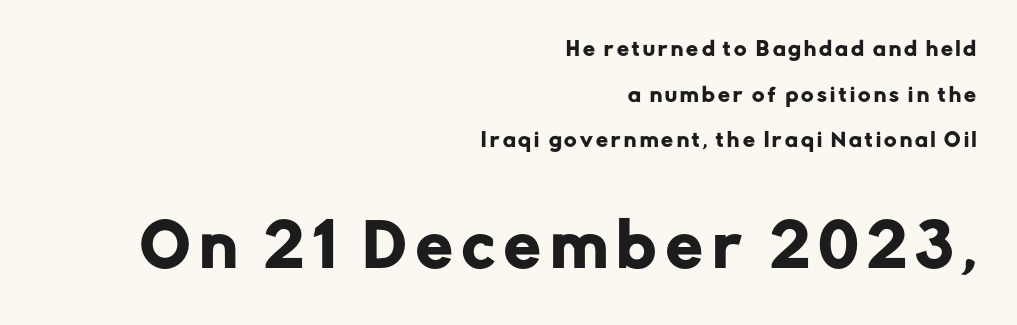
The image shows 58 px sans-serif type, upright; set right-aligned, loose line spacing (2.4x), not underlined; the second (bottom) block is 3.05x larger; low stroke contrast and a medium x-height.
